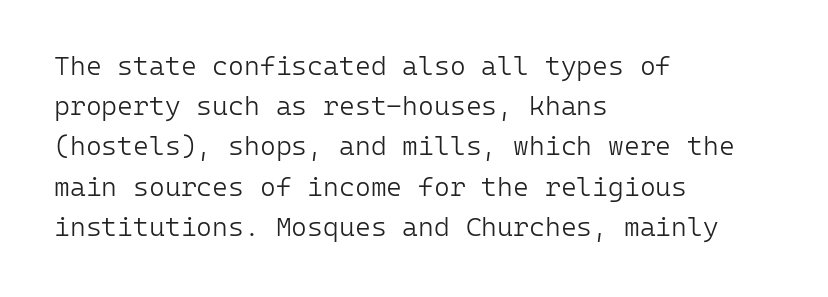
The paragraph shown leans on its left margin. Has an underline been added? It has not. The font's upright variant was chosen for this text. The cut favours lightness, reaching ordinary text weight at its darkest.
